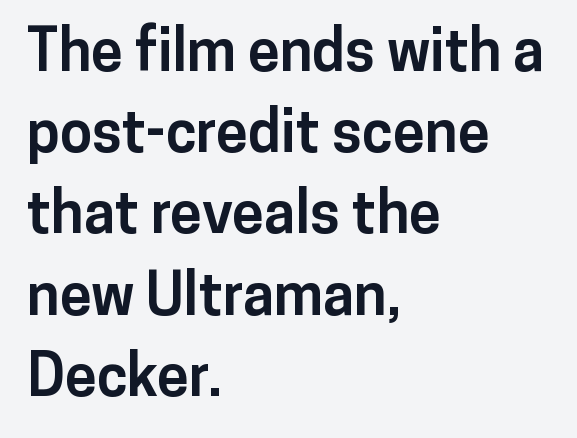
The image shows 58 px bold sans-serif type, upright; set left-aligned, normal line spacing (1.4x), normal letter spacing, not underlined; low stroke contrast and a medium x-height.
